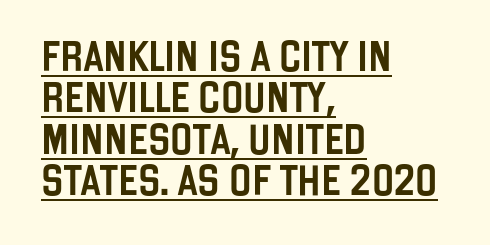
The image shows 30 px condensed sans-serif type, upright; set left-aligned, normal line spacing (1.38x), normal letter spacing, underlined; low stroke contrast and a large x-height.
